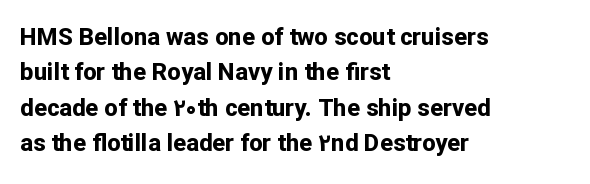
The baseline area is clear. Rendered with straight, roman letterforms. The face used here has the dense, thick strokes of a bold. One-word summary of the alignment: left.
